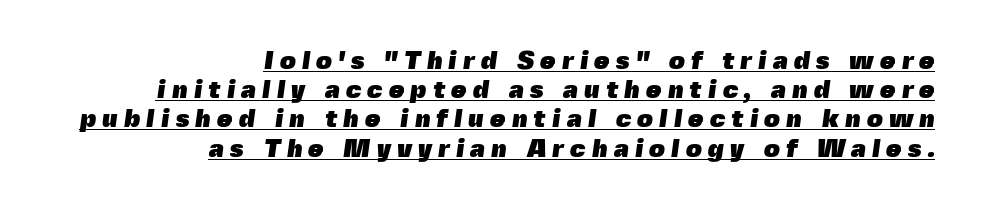
Q: Is the text bold? A: Yes.
Q: Is the text underlined? A: Yes.
Q: How is the paragraph aligned? A: Right-aligned.
Q: Is the spacing between letters normal or unusually wide? A: Unusually wide.
